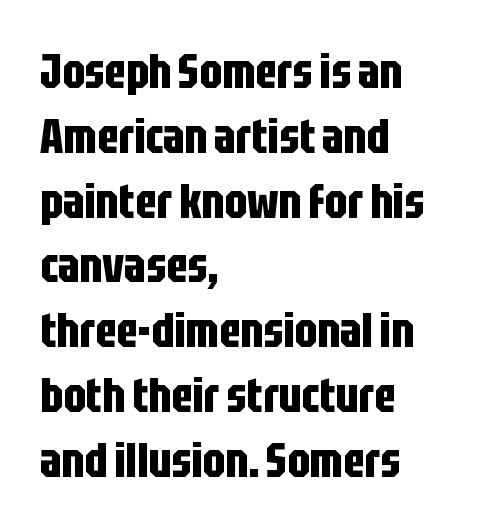
The image shows 48 px bold, condensed sans-serif type, upright; set left-aligned, normal line spacing (1.35x), normal letter spacing, not underlined; low stroke contrast and a large x-height.
